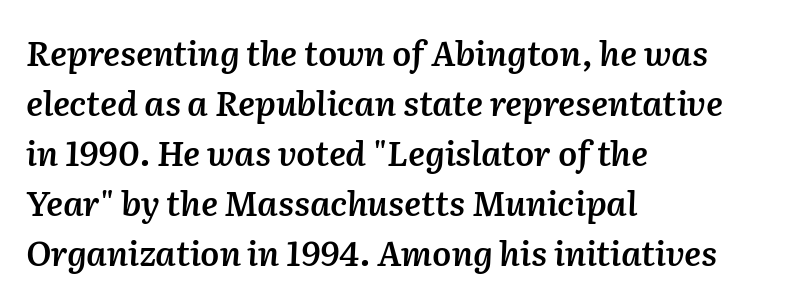
The image shows 34 px semibold type, italic (leaning right); set left-aligned, normal line spacing (1.47x), normal letter spacing, not underlined; medium stroke contrast and a medium x-height.
